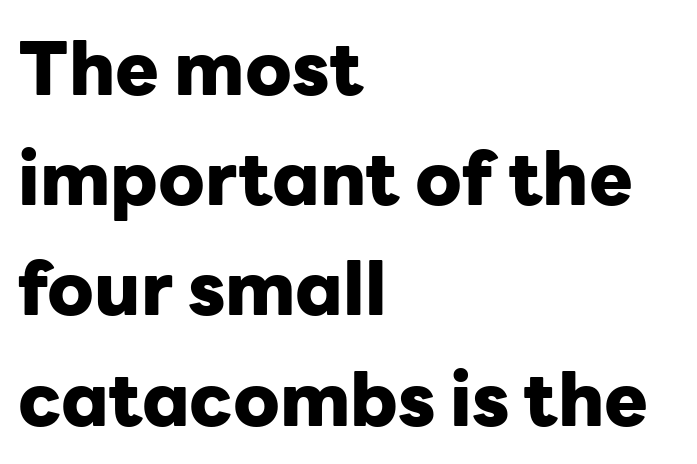
Q: Is the text bold? A: Yes.
Q: Is the text italic (slanted)? A: No, it is upright.
Q: Is the typeface a serif or a sans-serif typeface? A: Sans-serif.
Q: Is the text underlined? A: No.
Q: How is the paragraph aligned? A: Left-aligned.
Q: Is the spacing between letters normal or unusually wide? A: Normal.
Q: Is the spacing between lines tight, normal or loose? A: Normal.
Q: Width (condensed, normal, or wide)? A: Normal.
Q: Stroke contrast? A: Low.
Q: x-height? A: Medium.
Q: Monospaced? A: No.
